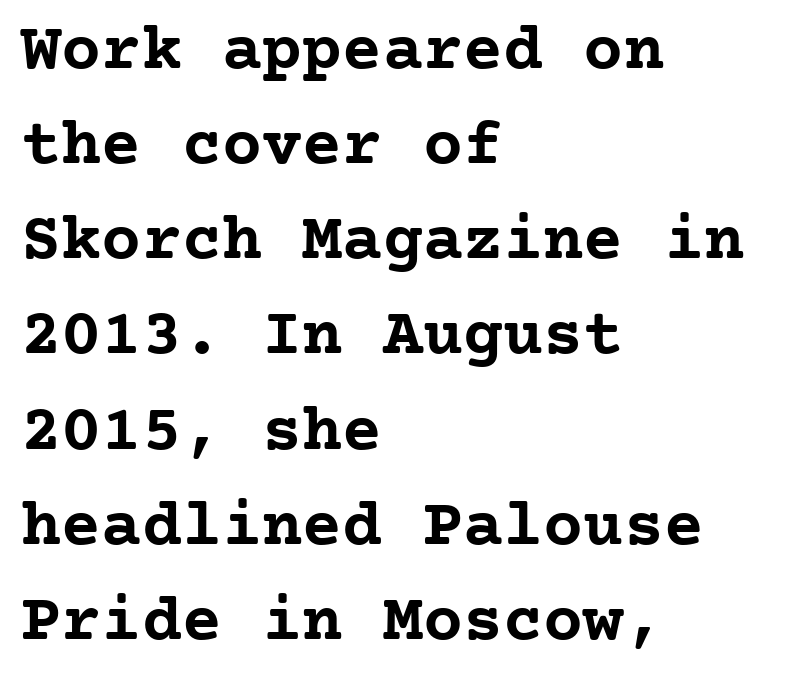
The image shows 67 px semibold serif type, upright, monospaced; set left-aligned, normal line spacing (1.42x), normal letter spacing, not underlined; low stroke contrast and a medium x-height.
